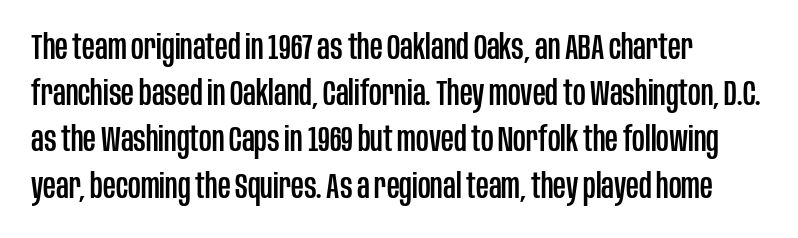
The image shows 35 px condensed sans-serif type, upright; set left-aligned, normal line spacing (1.32x), normal letter spacing, not underlined; low stroke contrast and a large x-height.
